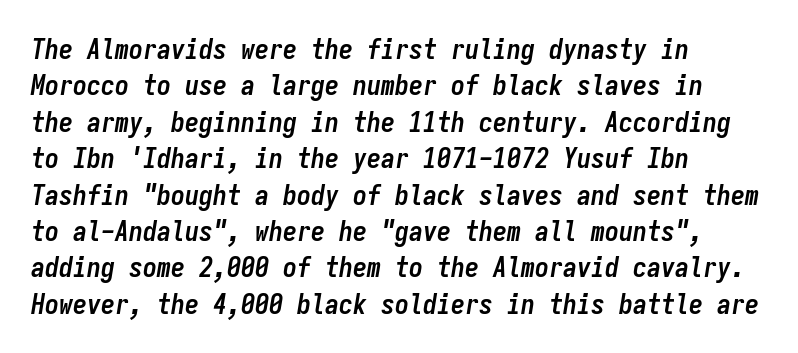
The image shows 28 px semibold, condensed type, italic (leaning right), monospaced; set left-aligned, normal line spacing (1.3x), normal letter spacing, not underlined; low stroke contrast and a medium x-height.
